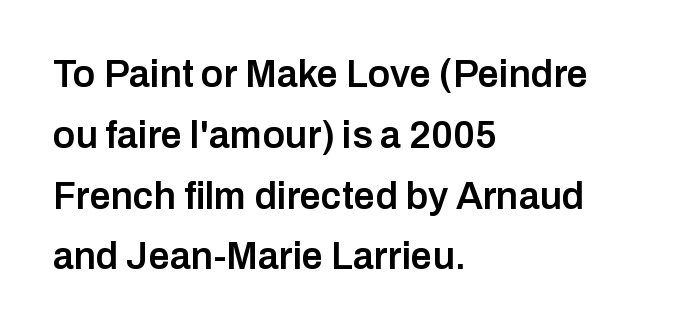
If you measured baseline to baseline, you'd find a middling distance. Notice how the passage keeps a crisp vertical edge on the left only. Bare-footed words on every line. The characters display no serif detailing; their extremities are plain.
